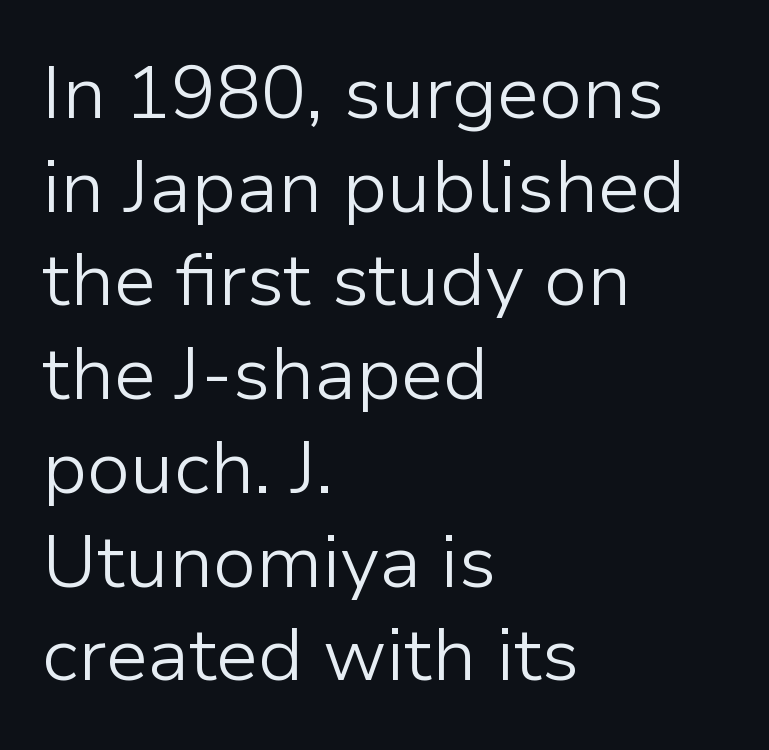
Grotesque or geometric, the face here clearly has no serifs. Is the stroke heavy? The answer is a plain regular-or-lighter. Glance below the letters and you will spot only blank space. Is the letter spacing exaggerated? No — it looks like the ordinary default. Students, observe: this is what conventionally led text looks like. The axis of the letterforms is exactly vertical.
